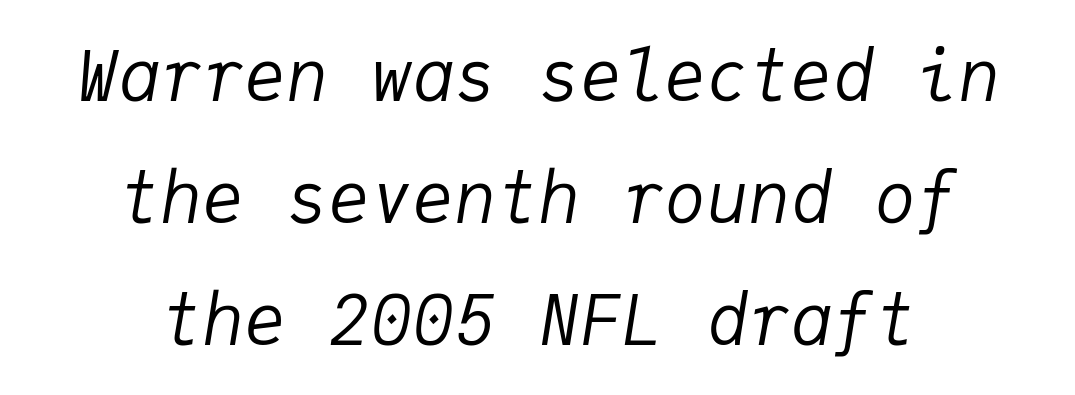
{"italic": "yes", "lean": "right", "slant_degrees": 9, "bold": "no", "weight": "regular", "width": "normal", "stroke_contrast": "low", "x_height": "medium", "monospaced": "yes", "underline": "no", "align": "center", "line_spacing_ratio": 1.74, "letter_spacing": "normal", "letter_spacing_em": 0.0, "glyph_px": 70}
